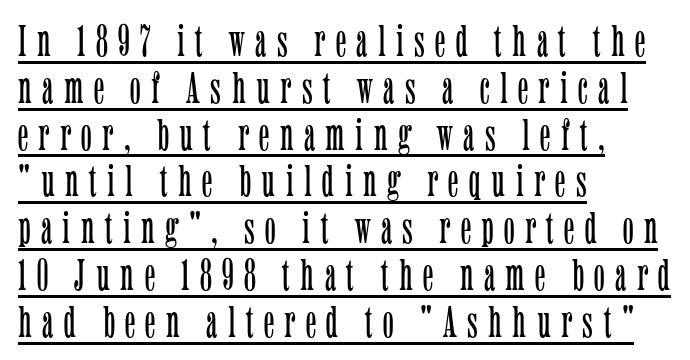
Q: Is the text bold? A: No.
Q: Is the text italic (slanted)? A: No, it is upright.
Q: Is the typeface a serif or a sans-serif typeface? A: Serif.
Q: Is the text underlined? A: Yes.
Q: How is the paragraph aligned? A: Left-aligned.
Q: Is the spacing between letters normal or unusually wide? A: Unusually wide.
Q: Is the spacing between lines tight, normal or loose? A: Tight.
Q: Width (condensed, normal, or wide)? A: Condensed.
Q: Stroke contrast? A: Low.
Q: x-height? A: Medium.
Q: Monospaced? A: No.
